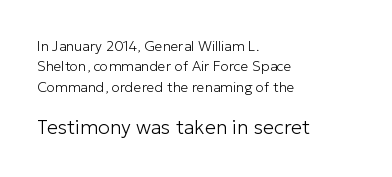
The image shows 20 px text type, upright; set left-aligned, normal line spacing (1.45x), normal letter spacing, not underlined; the second (bottom) block is 1.43x larger.
